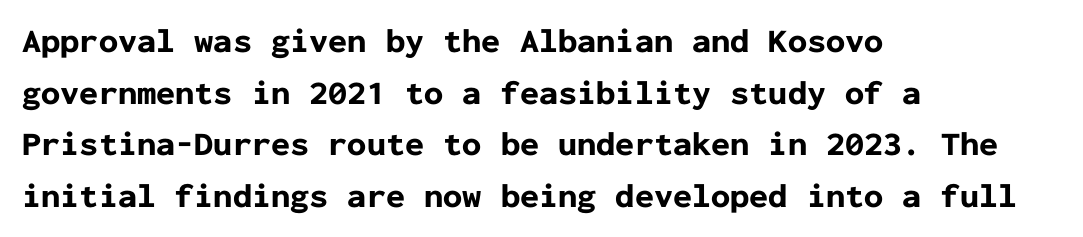
Words float on clear page, feet unadorned. The type family on display is of the sans-serif kind. Leading matches the norm, producing a regular column. These words are printed bold, with thick strokes throughout. Students, note that the glyphs here touch the page at normal intervals. Alignment: flush left.
